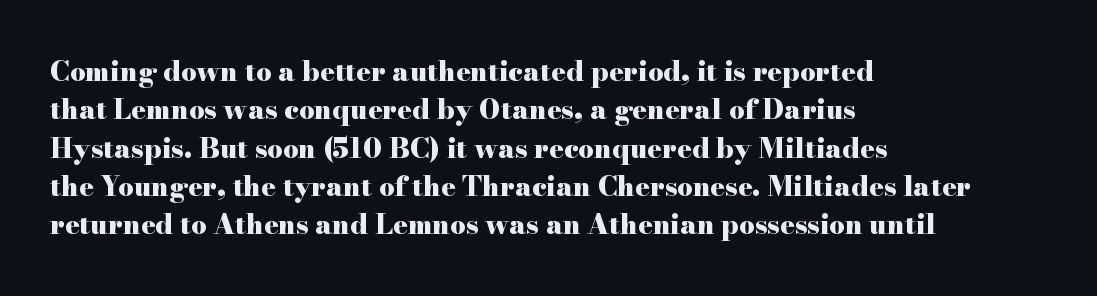
The image shows 27 px bold type, upright; set left-aligned, normal line spacing (1.42x), normal letter spacing, not underlined.
